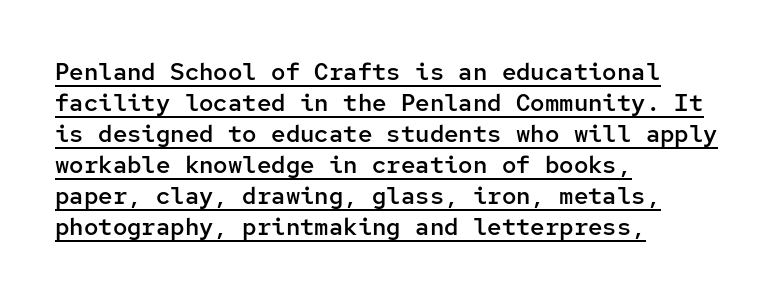
{"italic": "no", "bold": "semi", "underline": "yes", "align": "left", "line_spacing": "normal", "line_spacing_ratio": 1.29, "letter_spacing": "normal", "letter_spacing_em": 0.0, "glyph_px": 24}
